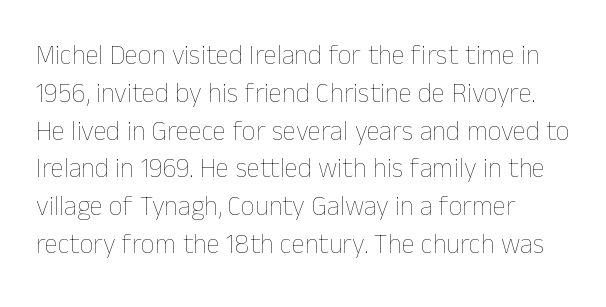
The image shows 27 px text type, upright; set left-aligned, normal line spacing (1.4x), normal letter spacing, not underlined.
